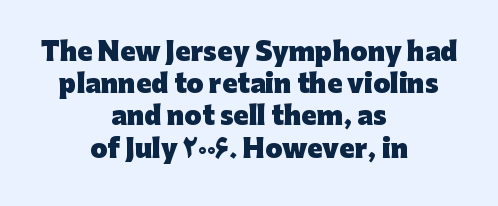
Q: Is the text bold? A: Yes.
Q: Is the text italic (slanted)? A: No, it is upright.
Q: Is the text underlined? A: No.
Q: How is the paragraph aligned? A: Centered.
Q: Is the spacing between letters normal or unusually wide? A: Normal.
Q: Is the spacing between lines tight, normal or loose? A: Normal.
